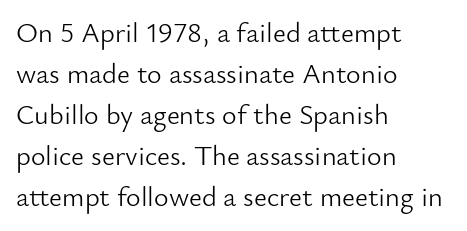
Q: Is the text bold? A: No.
Q: Is the text italic (slanted)? A: No, it is upright.
Q: Is the typeface a serif or a sans-serif typeface? A: Sans-serif.
Q: Is the text underlined? A: No.
Q: How is the paragraph aligned? A: Left-aligned.
Q: Is the spacing between letters normal or unusually wide? A: Normal.
Q: Is the spacing between lines tight, normal or loose? A: Normal.
Q: Width (condensed, normal, or wide)? A: Normal.
Q: Stroke contrast? A: Low.
Q: x-height? A: Small.
Q: Monospaced? A: No.
